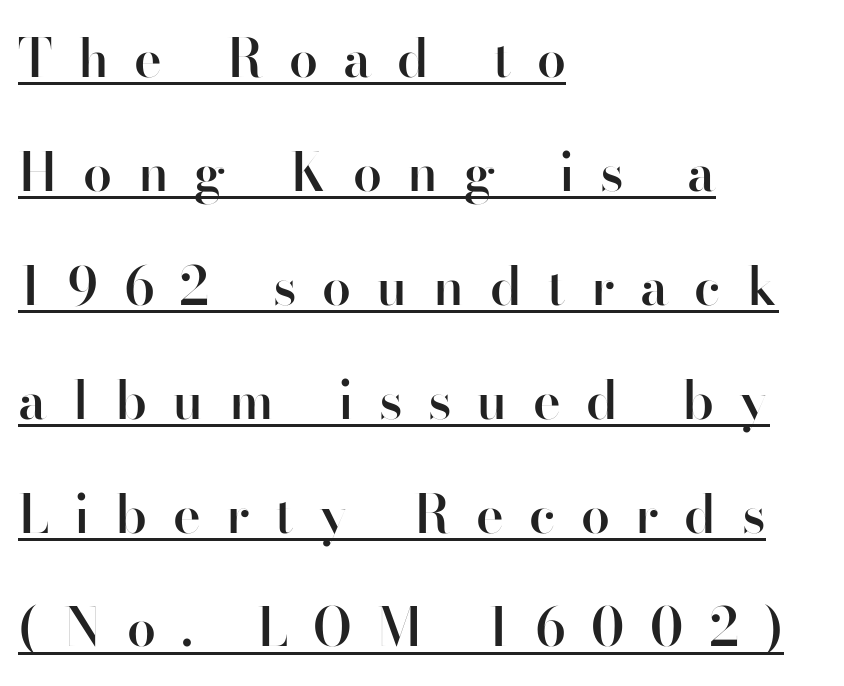
In terms of letterspacing, this is a distinctly airy, spread setting. Weight: semibold (demi). Letterform terminals end flat and unadorned throughout the passage. Posture: vertical. Honestly, the rows look like they've been pulled way apart.
